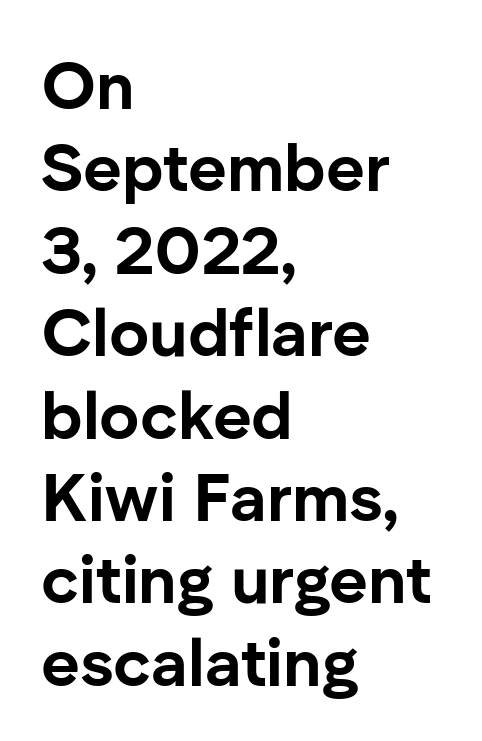
Q: Is the text bold? A: Yes.
Q: Is the text italic (slanted)? A: No, it is upright.
Q: Is the typeface a serif or a sans-serif typeface? A: Sans-serif.
Q: Is the text underlined? A: No.
Q: How is the paragraph aligned? A: Left-aligned.
Q: Is the spacing between letters normal or unusually wide? A: Normal.
Q: Width (condensed, normal, or wide)? A: Normal.
Q: Stroke contrast? A: Low.
Q: x-height? A: Medium.
Q: Monospaced? A: No.
